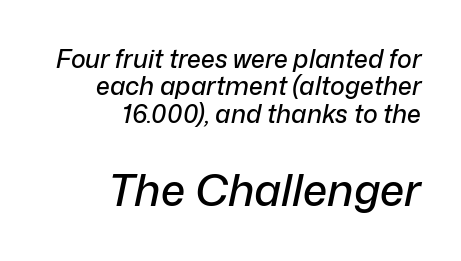
Q: Is the text italic (slanted)? A: Yes, it leans right by about 12 degrees.
Q: Is the text underlined? A: No.
Q: How is the paragraph aligned? A: Right-aligned.
Q: Is the spacing between letters normal or unusually wide? A: Normal.
Q: Is the spacing between lines tight, normal or loose? A: Tight.
Q: Which block of text is set in a larger size, the first (top) or the second (bottom)? A: The second (bottom) one.
Q: Width (condensed, normal, or wide)? A: Normal.
Q: Stroke contrast? A: Low.
Q: x-height? A: Medium.
Q: Monospaced? A: No.
